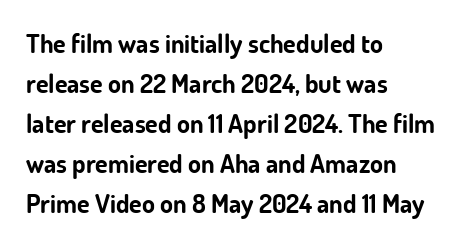
{"italic": "no", "bold": "yes", "underline": "no", "align": "left", "line_spacing": "normal", "line_spacing_ratio": 1.54, "letter_spacing": "normal", "letter_spacing_em": 0.0, "glyph_px": 26}
